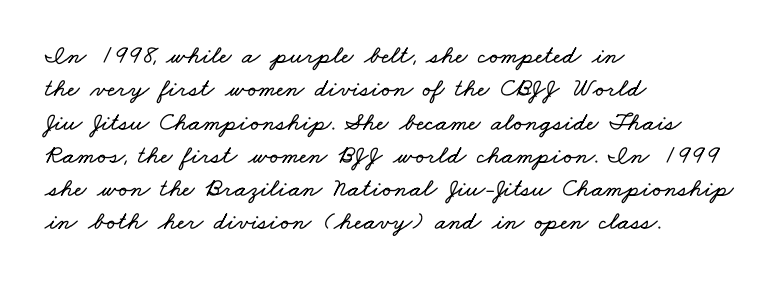
Q: Is the text underlined? A: No.
Q: How is the paragraph aligned? A: Left-aligned.
Q: Is the spacing between letters normal or unusually wide? A: Normal.
Q: Is the spacing between lines tight, normal or loose? A: Normal.
